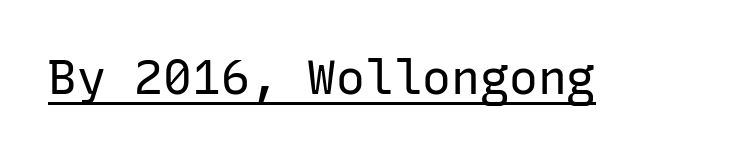
The image shows 48 px regular-weight sans-serif type, upright, monospaced; set normal letter spacing, underlined; low stroke contrast and a medium x-height.
